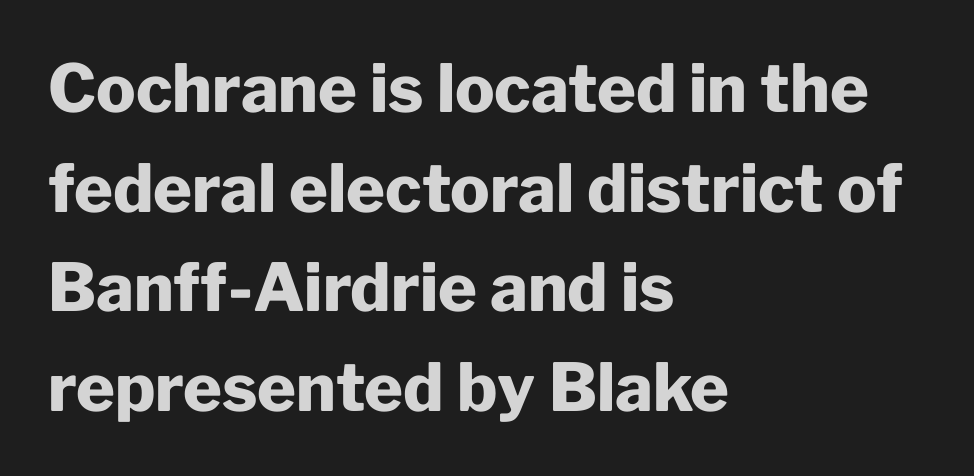
Descender tails drop into unmarked territory. Think of a printed novel: that variable character pitch is what you see here. Honestly, the row spacing looks completely unremarkable. On the weight axis this lands at bold, roughly 700. In CSS terms this would be text-align: left.
